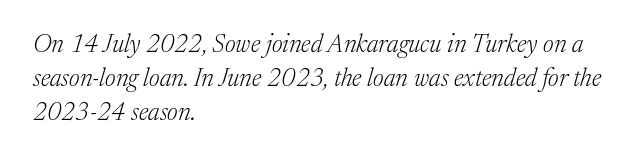
{"italic": "yes", "lean": "right", "slant_degrees": 17, "bold": "no", "underline": "no", "align": "left", "line_spacing": "normal", "line_spacing_ratio": 1.36, "letter_spacing": "normal", "letter_spacing_em": 0.0, "glyph_px": 25}
